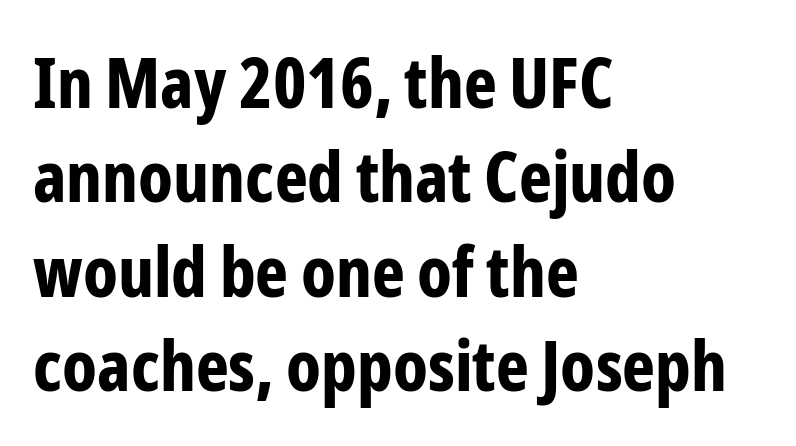
The image shows 70 px bold, condensed sans-serif type, upright; set left-aligned, normal line spacing (1.35x), normal letter spacing, not underlined; low stroke contrast and a medium x-height.
